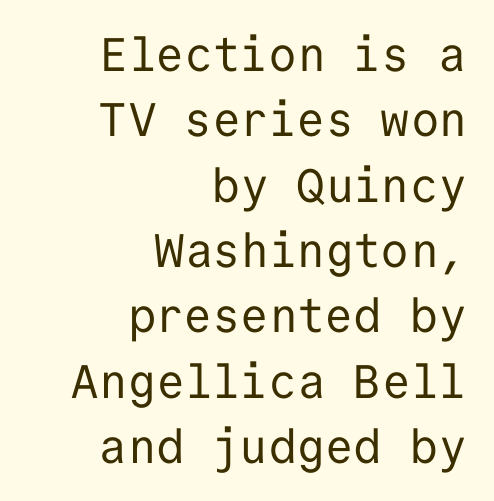
The image shows 47 px regular-weight sans-serif type, upright, monospaced; set right-aligned, normal line spacing (1.39x), normal letter spacing, not underlined; low stroke contrast and a medium x-height.
